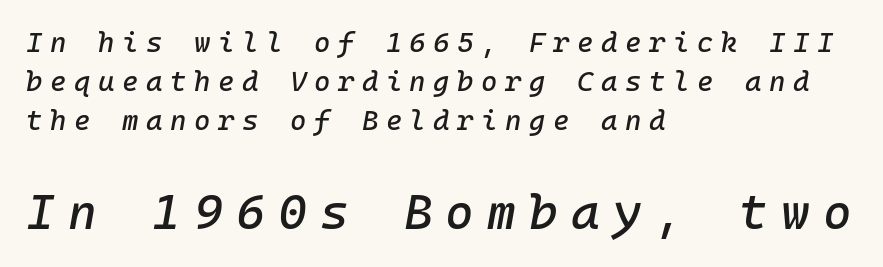
Size contrast runs from small at the top to large at the bottom. Does the leading feel generous? No, just average. The baseline area is clear. Is the type slanted? Yes — the strokes lean at a clear angle. The type is letterspaced generously, with wide tracking. The lines are quadded left.
